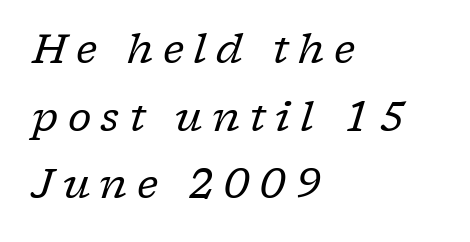
Posture: slanted. The gap between lines stays unmarked. The characters display serif detailing at their extremities. This sample keeps an unexceptional amount of space between lines. Here the designer chose a conventional face with non-uniform glyph widths.
